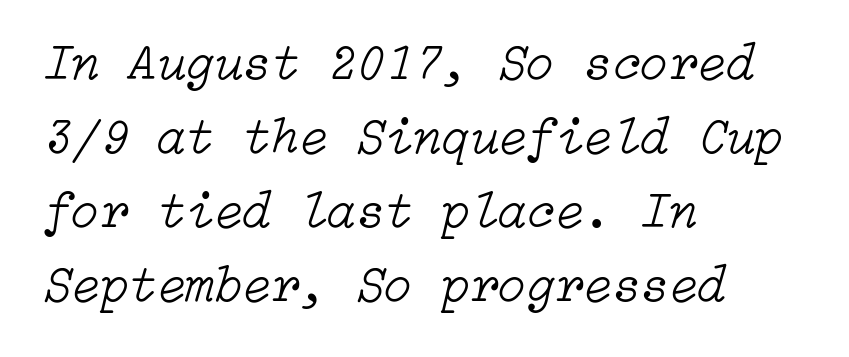
{"italic": "yes", "lean": "right", "slant_degrees": 15, "bold": "no", "weight": "light", "width": "normal", "stroke_contrast": "low", "x_height": "medium", "underline": "no", "align": "left", "line_spacing": "normal", "line_spacing_ratio": 1.42, "letter_spacing": "normal", "letter_spacing_em": 0.0, "glyph_px": 52}
